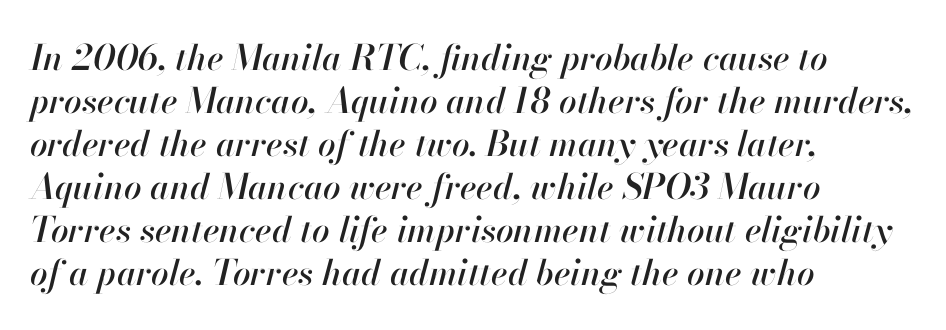
Line beginnings align vertically; line endings do not. Tracking value appears to be zero — textbook default spacing. Nobody drew a line under any word here. You could not count columns in this text — the font is proportionally spaced.
